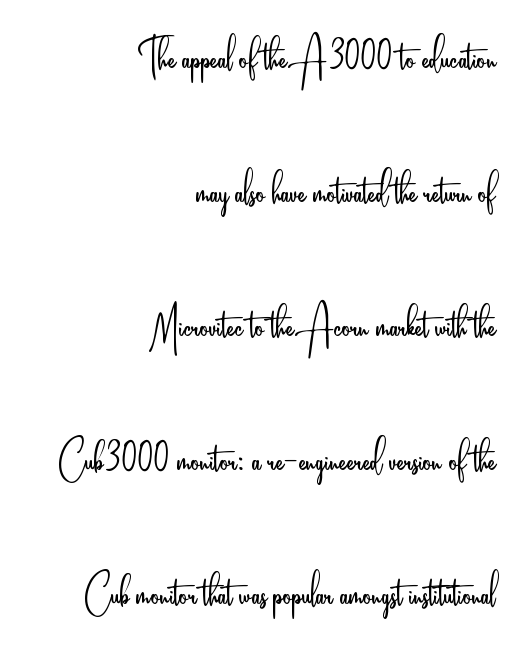
The image shows 54 px light, condensed sans-serif type; set right-aligned, loose line spacing (2.48x), normal letter spacing, not underlined; low stroke contrast and a small x-height.
